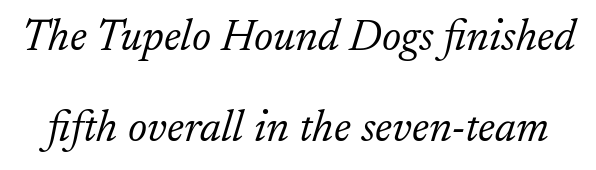
{"serif": "yes", "italic": "yes", "lean": "right", "slant_degrees": 17, "bold": "no", "weight": "light", "width": "normal", "stroke_contrast": "low", "x_height": "small", "monospaced": "no", "underline": "no", "line_spacing": "loose", "line_spacing_ratio": 2.06, "letter_spacing": "normal", "letter_spacing_em": 0.0, "glyph_px": 44}
